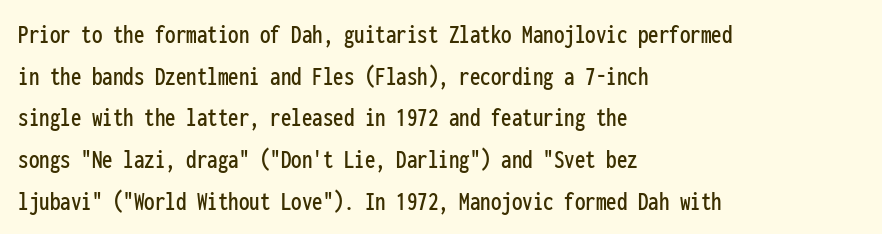
Q: Is the text italic (slanted)? A: No, it is upright.
Q: Is the typeface a serif or a sans-serif typeface? A: Sans-serif.
Q: Is the text underlined? A: No.
Q: How is the paragraph aligned? A: Left-aligned.
Q: Is the spacing between letters normal or unusually wide? A: Normal.
Q: Is the spacing between lines tight, normal or loose? A: Normal.
Q: Width (condensed, normal, or wide)? A: Condensed.
Q: Stroke contrast? A: Low.
Q: x-height? A: Medium.
Q: Monospaced? A: Yes.
